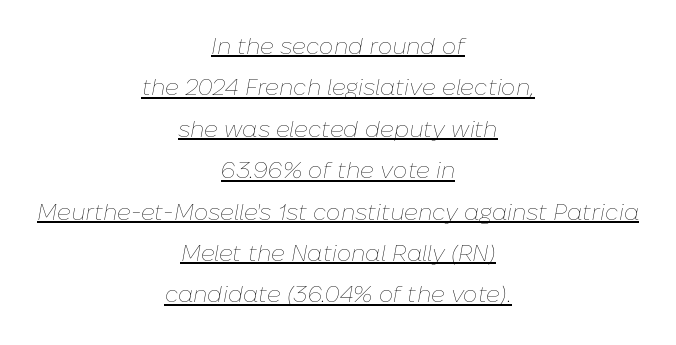
{"italic": "yes", "lean": "right", "slant_degrees": 10, "bold": "no", "underline": "yes", "align": "center", "line_spacing_ratio": 1.8, "letter_spacing": "normal", "letter_spacing_em": 0.0, "glyph_px": 23}
